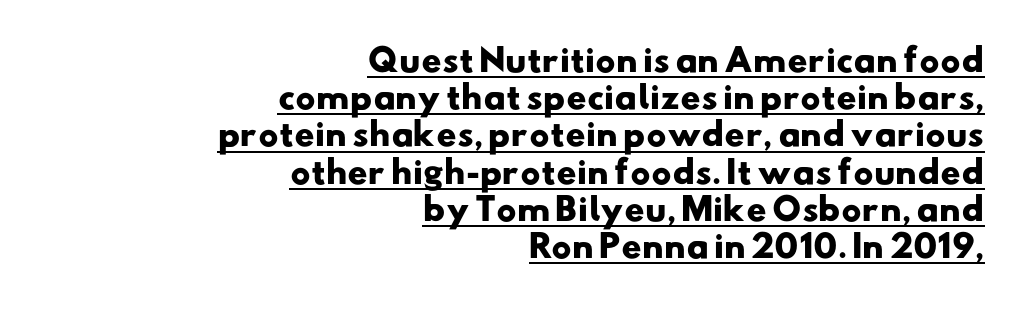
Q: Is the text bold? A: Yes.
Q: Is the typeface a serif or a sans-serif typeface? A: Sans-serif.
Q: Is the text underlined? A: Yes.
Q: How is the paragraph aligned? A: Right-aligned.
Q: Is the spacing between letters normal or unusually wide? A: Normal.
Q: Width (condensed, normal, or wide)? A: Wide.
Q: Stroke contrast? A: Low.
Q: x-height? A: Small.
Q: Monospaced? A: No.
